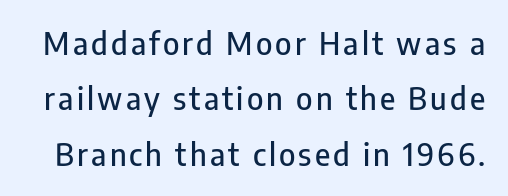
Q: Is the text italic (slanted)? A: No, it is upright.
Q: Is the typeface a serif or a sans-serif typeface? A: Sans-serif.
Q: Is the text underlined? A: No.
Q: Width (condensed, normal, or wide)? A: Condensed.
Q: Stroke contrast? A: Low.
Q: x-height? A: Medium.
Q: Monospaced? A: No.
